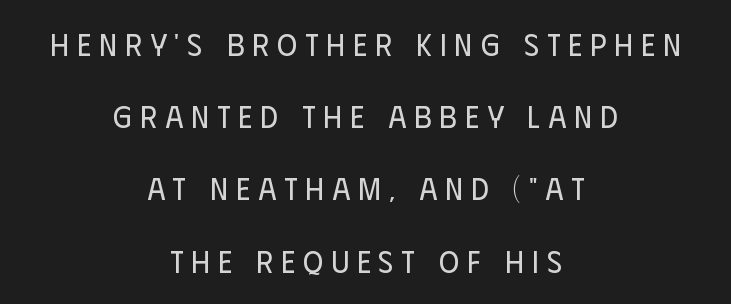
The typography opts for an upright posture over an oblique one. You could only call the tracking loose — the letters float apart. Students, observe: this is what heavily led, spacious text looks like. I'd call this a sans setting — the letters go barefoot. Reading down the block, each line starts at a different indent, mirrored at its end.
